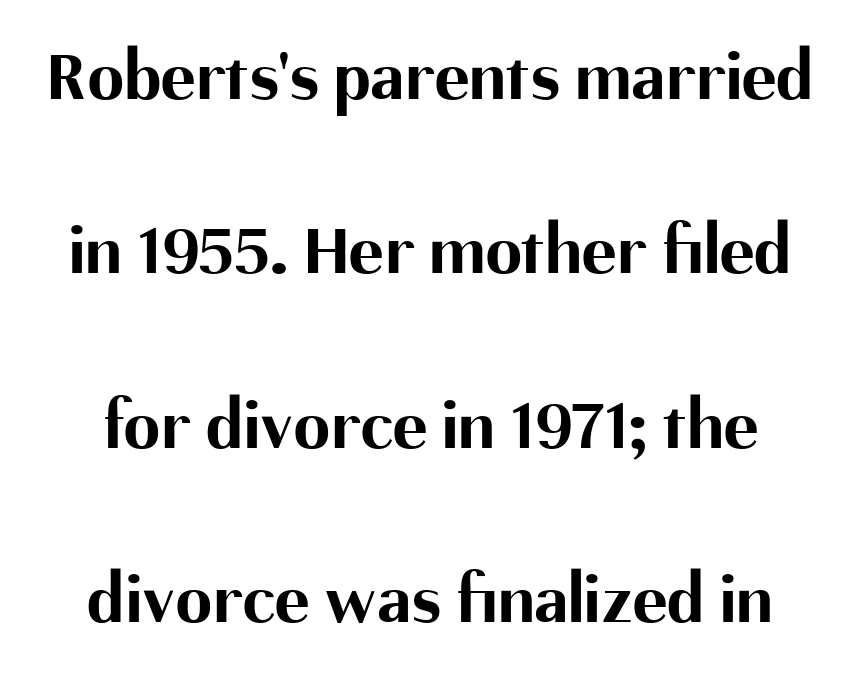
{"serif": "no", "italic": "no", "bold": "yes", "weight": "bold", "width": "normal", "stroke_contrast": "medium", "x_height": "medium", "monospaced": "no", "underline": "no", "line_spacing": "loose", "line_spacing_ratio": 2.39, "letter_spacing": "normal", "letter_spacing_em": 0.0, "glyph_px": 73}
